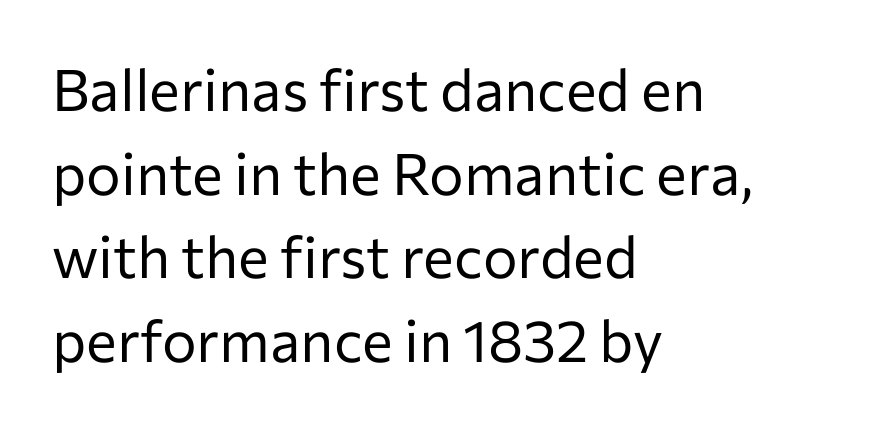
{"serif": "no", "italic": "no", "bold": "no", "weight": "regular", "width": "normal", "stroke_contrast": "low", "x_height": "medium", "monospaced": "no", "underline": "no", "align": "left", "line_spacing": "normal", "line_spacing_ratio": 1.44, "letter_spacing": "normal", "letter_spacing_em": 0.0, "glyph_px": 58}
